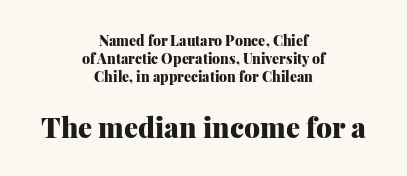
Compared with typical paragraphs, the rows here are spaced about the same. This sample has the flowing, uneven cadence of proportional lettering. Tracking here is standard; glyphs follow each other at the usual distance. The space beneath each line is pristine and unruled. Its strokes are broad and dark, the hallmark of bold type. Characters remain perfectly vertical along every line.
